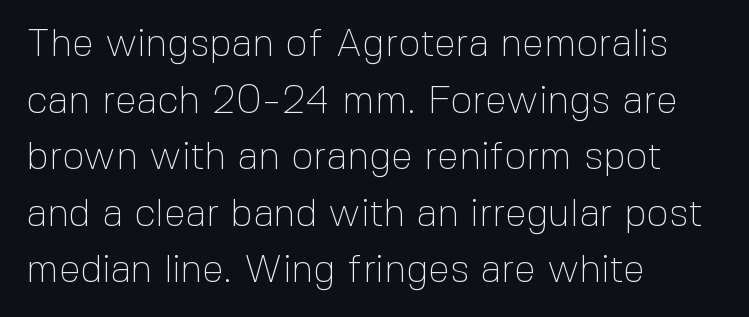
The image shows 39 px thin sans-serif type, upright; set left-aligned, normal line spacing (1.45x), normal letter spacing, not underlined; a medium x-height.
